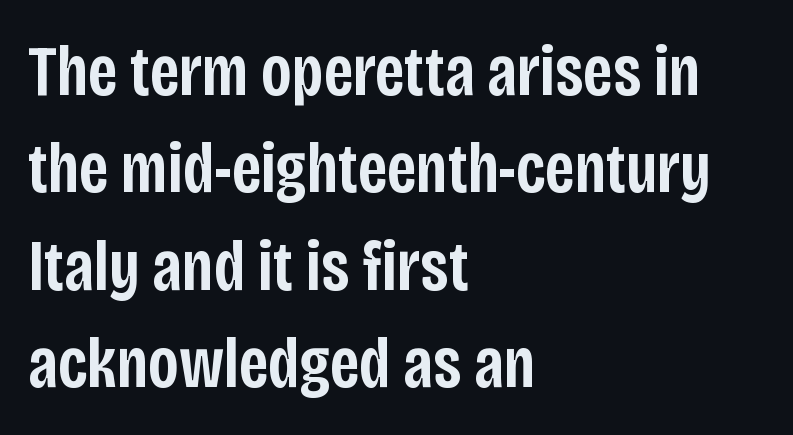
{"serif": "no", "italic": "no", "bold": "semi", "weight": "semibold", "width": "condensed", "stroke_contrast": "low", "x_height": "large", "monospaced": "no", "underline": "no", "align": "left", "line_spacing": "normal", "line_spacing_ratio": 1.37, "letter_spacing": "normal", "letter_spacing_em": 0.0, "glyph_px": 71}
